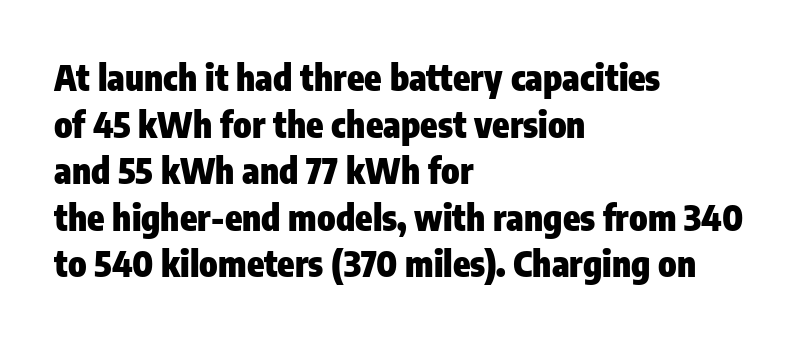
{"serif": "no", "italic": "no", "bold": "yes", "weight": "heavy", "width": "condensed", "stroke_contrast": "low", "x_height": "medium", "monospaced": "no", "underline": "no", "align": "left", "line_spacing": "normal", "line_spacing_ratio": 1.33, "letter_spacing": "normal", "letter_spacing_em": 0.0, "glyph_px": 35}
